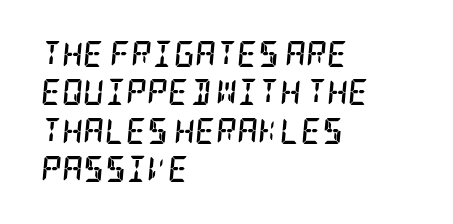
Notice how thick the strokes are: this is what a full bold looks like. Layout note: lines flush left. The strip under each line holds only bare page. You could call the tracking neutral — neither tight nor loose. The designer left line spacing at the default. The passage shown leans; its letterforms are oblique.
